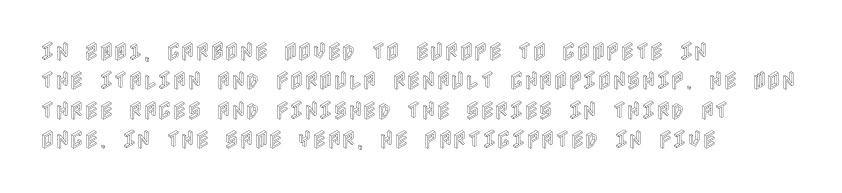
The image shows 20 px text type, upright; set left-aligned, normal line spacing (1.47x), normal letter spacing, not underlined.
